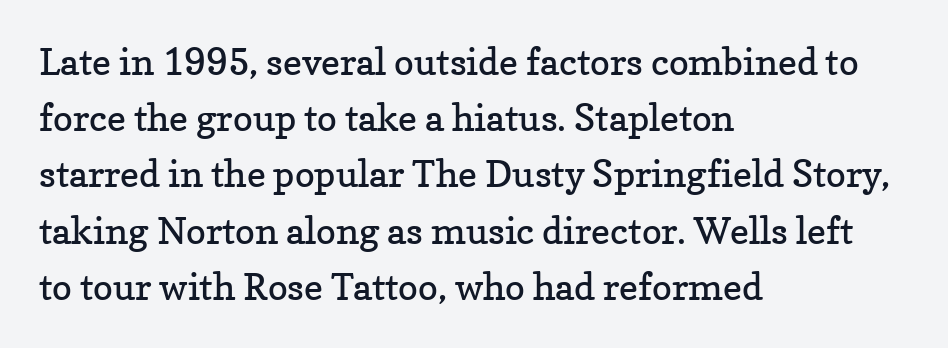
Q: Is the text bold? A: No.
Q: Is the text italic (slanted)? A: No, it is upright.
Q: Is the typeface a serif or a sans-serif typeface? A: Serif.
Q: Is the text underlined? A: No.
Q: How is the paragraph aligned? A: Left-aligned.
Q: Is the spacing between letters normal or unusually wide? A: Normal.
Q: Is the spacing between lines tight, normal or loose? A: Normal.
Q: Width (condensed, normal, or wide)? A: Normal.
Q: Stroke contrast? A: Low.
Q: x-height? A: Medium.
Q: Monospaced? A: No.
